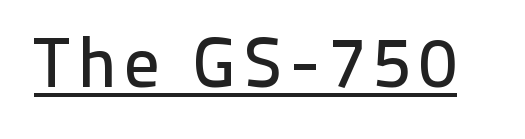
The text was rendered using a sans face with plain stroke endings. This rendering features underlined lettering. No italicization has been applied; the sample stays upright. Do the characters align in a grid? No, the font is proportional.
